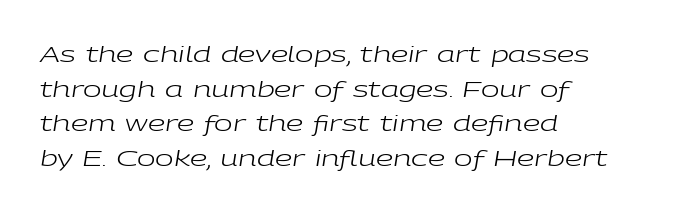
Q: Is the text bold? A: No.
Q: Is the text italic (slanted)? A: Yes, it leans right by about 9 degrees.
Q: Is the text underlined? A: No.
Q: How is the paragraph aligned? A: Left-aligned.
Q: Is the spacing between letters normal or unusually wide? A: Normal.
Q: Is the spacing between lines tight, normal or loose? A: Normal.
